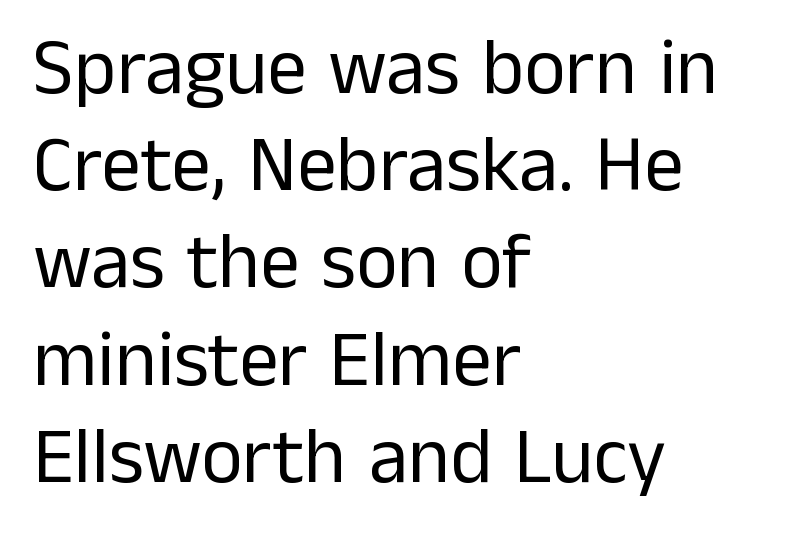
{"serif": "no", "italic": "no", "bold": "no", "weight": "regular", "width": "normal", "stroke_contrast": "low", "x_height": "medium", "monospaced": "no", "underline": "no", "align": "left", "line_spacing_ratio": 1.23, "letter_spacing": "normal", "letter_spacing_em": 0.0, "glyph_px": 79}
